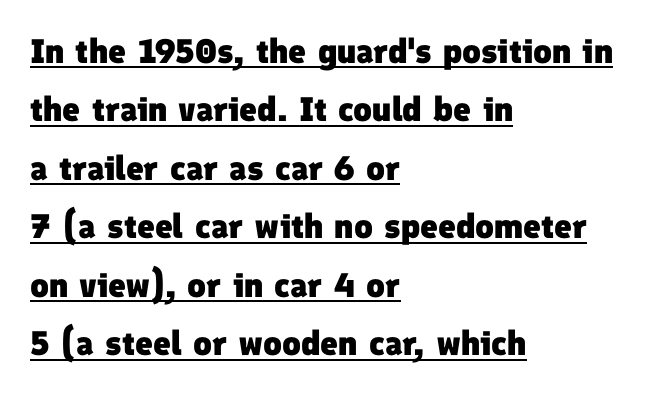
Q: Is the text bold? A: Yes.
Q: Is the typeface a serif or a sans-serif typeface? A: Sans-serif.
Q: Is the text underlined? A: Yes.
Q: How is the paragraph aligned? A: Left-aligned.
Q: Is the spacing between letters normal or unusually wide? A: Normal.
Q: Width (condensed, normal, or wide)? A: Normal.
Q: Stroke contrast? A: Low.
Q: x-height? A: Medium.
Q: Monospaced? A: No.
